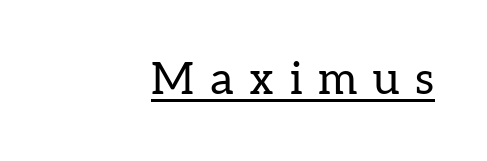
The letters are spread apart with noticeably loose tracking. The glyphs in this specimen are seriffed. The rag falls on the left side of this text block. Rendered with straight, roman letterforms. You could not count columns in this text — the font is proportionally spaced. The lettering is marked with a stroke running underneath it.
